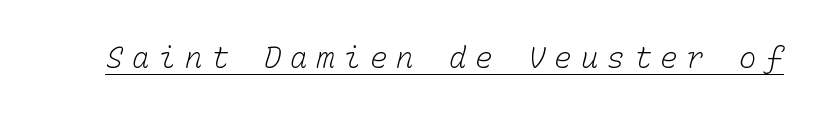
The image shows 29 px light type, monospaced; set unusually wide letter spacing (+0.31 em), underlined; low stroke contrast and a medium x-height.
